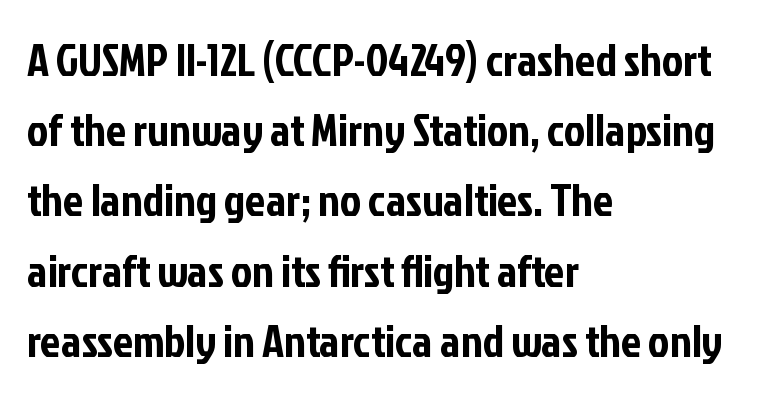
Q: Is the text italic (slanted)? A: No, it is upright.
Q: Is the typeface a serif or a sans-serif typeface? A: Sans-serif.
Q: Is the text underlined? A: No.
Q: How is the paragraph aligned? A: Left-aligned.
Q: Is the spacing between letters normal or unusually wide? A: Normal.
Q: Is the spacing between lines tight, normal or loose? A: Normal.
Q: Width (condensed, normal, or wide)? A: Condensed.
Q: Stroke contrast? A: Low.
Q: x-height? A: Medium.
Q: Monospaced? A: No.
